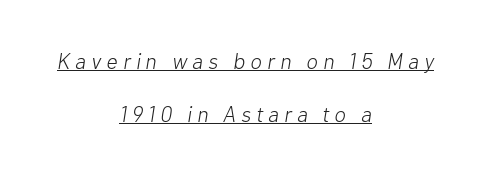
Q: Is the text bold? A: No.
Q: Is the text italic (slanted)? A: Yes, it leans right by about 10 degrees.
Q: Is the text underlined? A: Yes.
Q: How is the paragraph aligned? A: Centered.
Q: Is the spacing between letters normal or unusually wide? A: Unusually wide.
Q: Is the spacing between lines tight, normal or loose? A: Loose.
